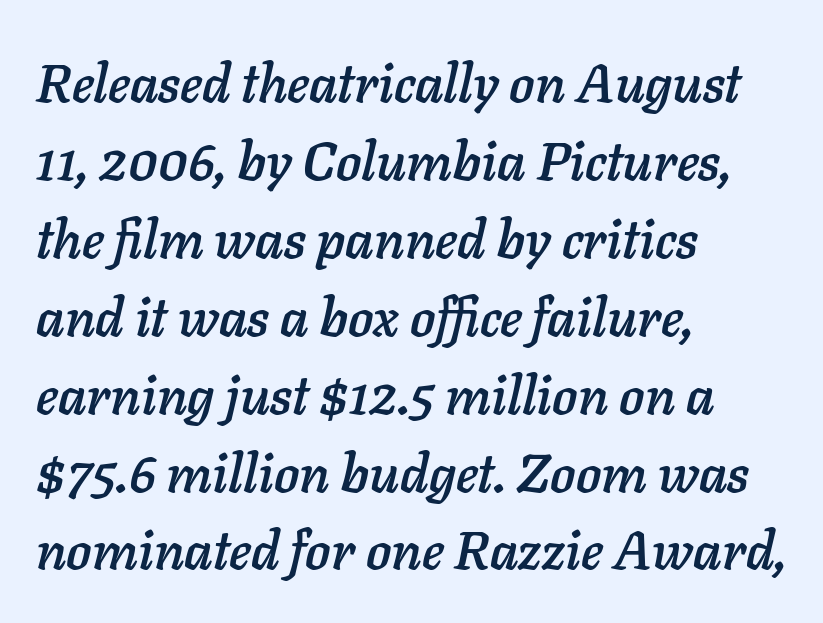
{"italic": "yes", "lean": "right", "slant_degrees": 11, "width": "normal", "stroke_contrast": "low", "x_height": "medium", "monospaced": "no", "underline": "no", "align": "left", "line_spacing": "normal", "line_spacing_ratio": 1.47, "letter_spacing": "normal", "letter_spacing_em": 0.0, "glyph_px": 53}
